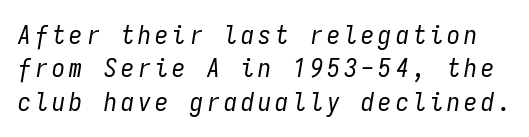
Reading down the column, the eye jumps a familiar distance to each next line. A bare baseline throughout the passage. This is not heavy type; no bold has been used. Every character sits at an angle, as italics do.
